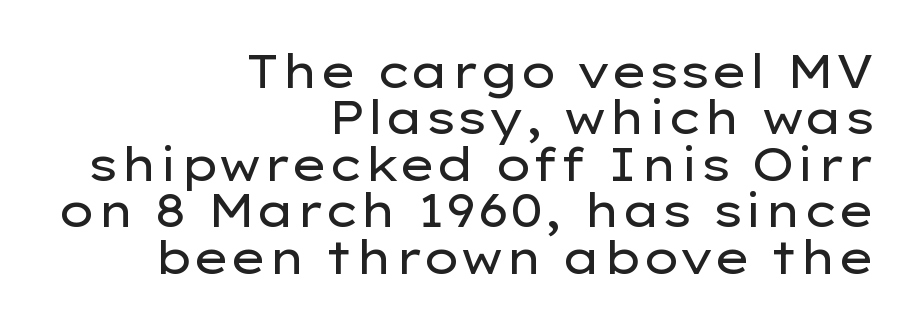
The image shows 46 px regular-weight, wide sans-serif type, upright; set right-aligned, tight line spacing (1.01x), normal letter spacing, not underlined; low stroke contrast and a medium x-height.
